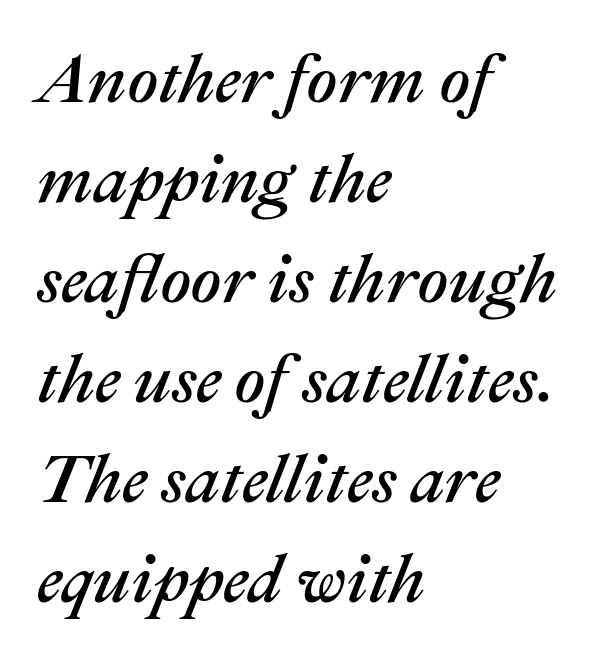
Each word holds together tightly as a unit, with standard inter-letter gaps. Summary of vertical rhythm: regular, with standard interline spacing. Emphasis-style slanted type is in use. A typesetter would call this proportional, since set widths differ per character. Letters rest on an invisible, unmarked baseline.
